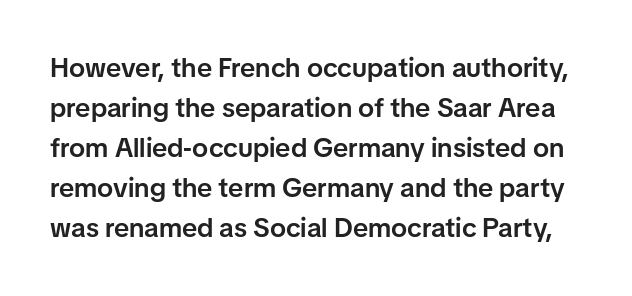
{"italic": "no", "bold": "semi", "underline": "no", "line_spacing": "normal", "line_spacing_ratio": 1.48, "letter_spacing": "normal", "letter_spacing_em": 0.0, "glyph_px": 27}
